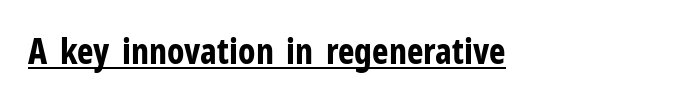
{"serif": "no", "italic": "no", "bold": "yes", "weight": "bold", "width": "condensed", "stroke_contrast": "low", "x_height": "medium", "monospaced": "no", "underline": "yes", "letter_spacing": "normal", "letter_spacing_em": 0.0, "glyph_px": 35}
